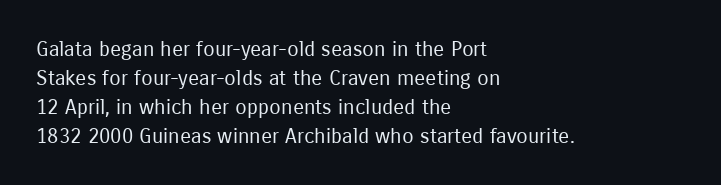
Q: Is the text bold? A: No.
Q: Is the text italic (slanted)? A: No, it is upright.
Q: Is the text underlined? A: No.
Q: How is the paragraph aligned? A: Left-aligned.
Q: Is the spacing between letters normal or unusually wide? A: Normal.
Q: Is the spacing between lines tight, normal or loose? A: Normal.
